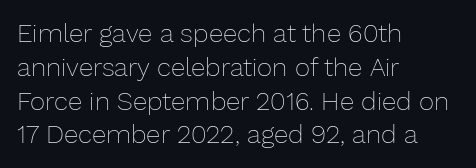
Descenders are the only things crossing below the line. Vertical strokes here are truly vertical. Compared with typical paragraphs, the rows here are spaced about the same. The setting favours the left margin, as ordinary paragraphs usually do.
